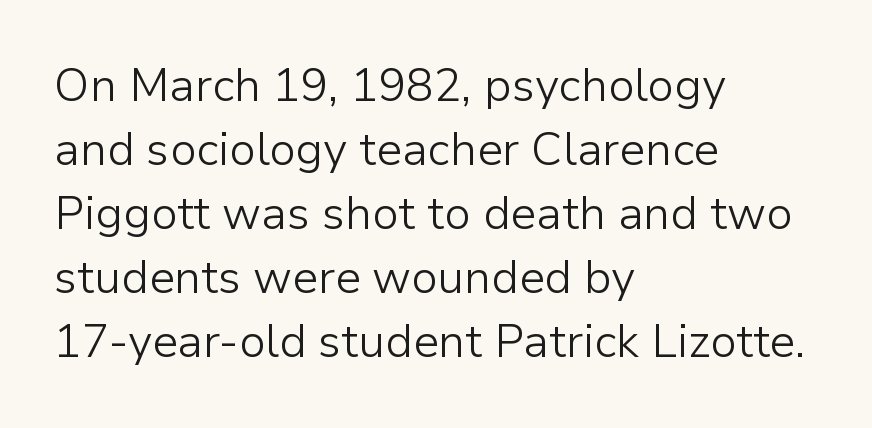
Q: Is the text bold? A: No.
Q: Is the text italic (slanted)? A: No, it is upright.
Q: Is the typeface a serif or a sans-serif typeface? A: Sans-serif.
Q: Is the text underlined? A: No.
Q: How is the paragraph aligned? A: Left-aligned.
Q: Is the spacing between letters normal or unusually wide? A: Normal.
Q: Is the spacing between lines tight, normal or loose? A: Normal.
Q: Width (condensed, normal, or wide)? A: Normal.
Q: Stroke contrast? A: Low.
Q: x-height? A: Medium.
Q: Monospaced? A: No.
